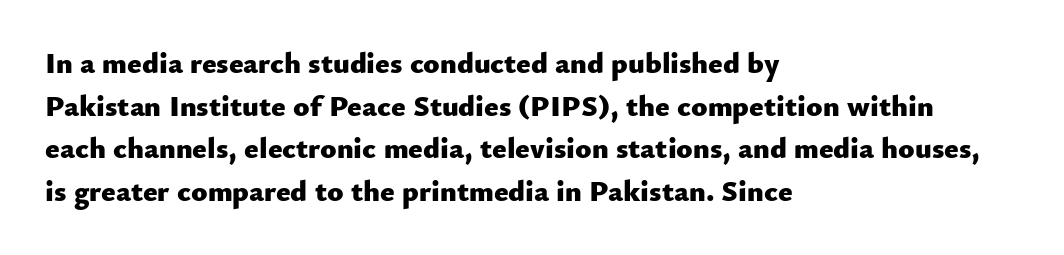
The image shows 30 px heavy sans-serif type, upright; set left-aligned, normal line spacing (1.42x), normal letter spacing, not underlined; low stroke contrast and a small x-height.
